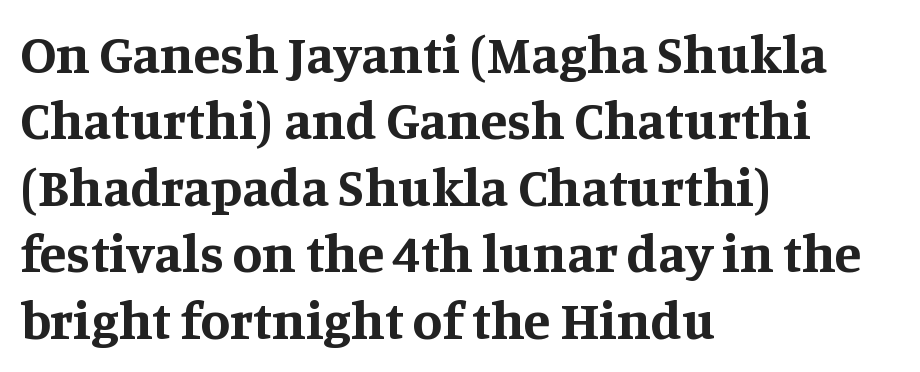
{"serif": "yes", "italic": "no", "bold": "yes", "weight": "bold", "width": "normal", "stroke_contrast": "medium", "x_height": "large", "monospaced": "no", "underline": "no", "align": "left", "line_spacing_ratio": 1.23, "letter_spacing": "normal", "letter_spacing_em": 0.0, "glyph_px": 54}
